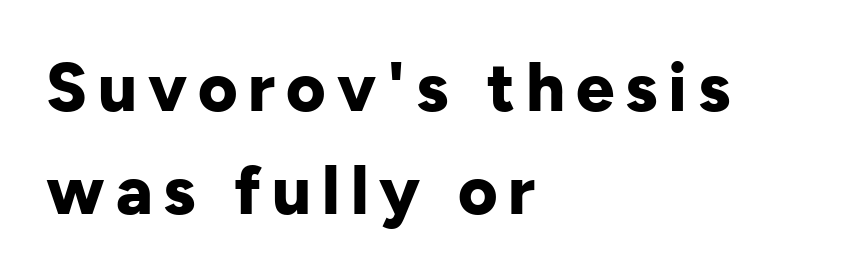
Q: Is the text bold? A: Yes.
Q: Is the text italic (slanted)? A: No, it is upright.
Q: Is the typeface a serif or a sans-serif typeface? A: Sans-serif.
Q: Is the text underlined? A: No.
Q: How is the paragraph aligned? A: Left-aligned.
Q: Is the spacing between lines tight, normal or loose? A: Normal.
Q: Width (condensed, normal, or wide)? A: Normal.
Q: Stroke contrast? A: Low.
Q: x-height? A: Medium.
Q: Monospaced? A: No.
